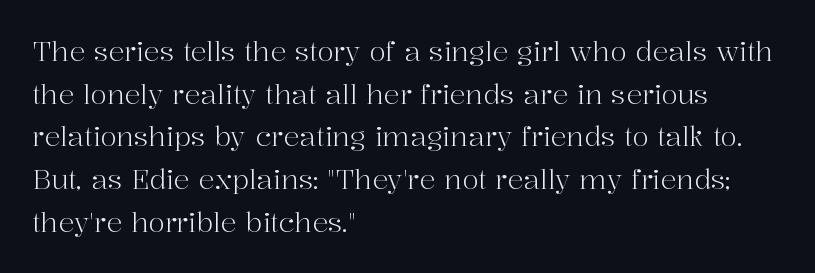
The image shows 27 px text type, upright; set left-aligned, normal line spacing (1.58x), normal letter spacing, not underlined.
